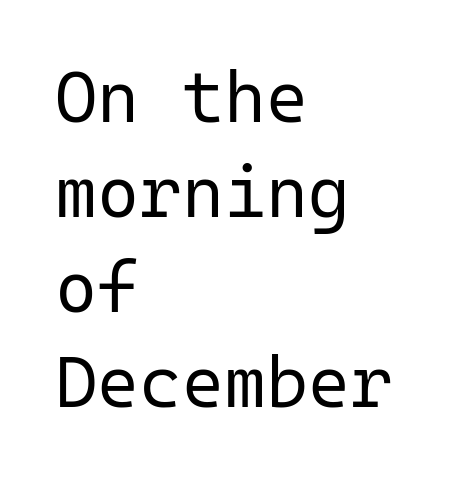
This sample is left-justified, so line endings fall wherever the words run out. The glyphs in this specimen are sans serif. The characters are drawn with everyday or finer stroke widths. This is roman type, the default non-slanted kind. In terms of leading, this rendering sits right in the middle. The rendering keeps characters at their native spacing.
